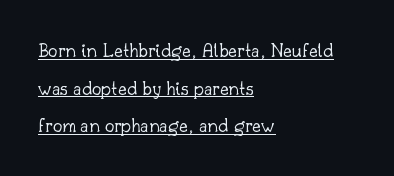
This rendering uses left alignment, leaving the right contour irregular. The rendering uses the underline text-decoration. The horizontal fit of the characters is conventional and even. You can tell it's not italic because the verticals are truly vertical. The face looks like a standard text weight, possibly lighter.
